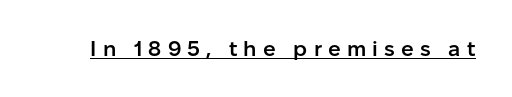
Q: Is the text bold? A: Semi-bold.
Q: Is the text italic (slanted)? A: No, it is upright.
Q: Is the text underlined? A: Yes.
Q: Is the spacing between letters normal or unusually wide? A: Unusually wide.
